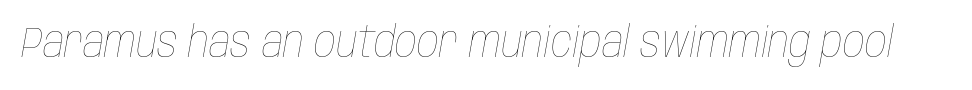
Q: Is the text bold? A: No.
Q: Is the text italic (slanted)? A: Yes, it leans right by about 10 degrees.
Q: Is the text underlined? A: No.
Q: Is the spacing between letters normal or unusually wide? A: Normal.
Q: Width (condensed, normal, or wide)? A: Condensed.
Q: Stroke contrast? A: Low.
Q: x-height? A: Large.
Q: Monospaced? A: No.
